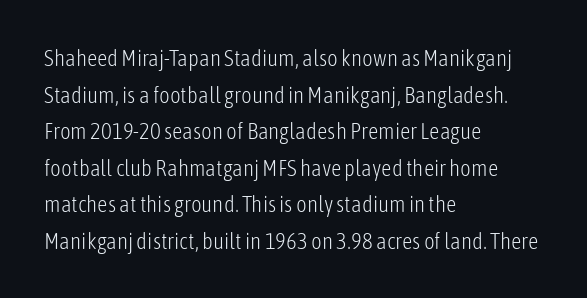
Q: Is the text bold? A: No.
Q: Is the text italic (slanted)? A: No, it is upright.
Q: Is the text underlined? A: No.
Q: How is the paragraph aligned? A: Left-aligned.
Q: Is the spacing between letters normal or unusually wide? A: Normal.
Q: Is the spacing between lines tight, normal or loose? A: Normal.
